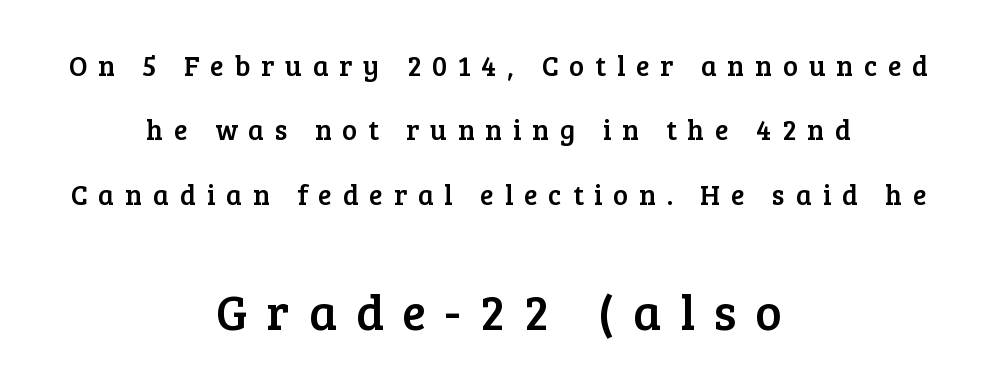
Q: Is the text italic (slanted)? A: No, it is upright.
Q: Is the typeface a serif or a sans-serif typeface? A: Serif.
Q: Is the text underlined? A: No.
Q: How is the paragraph aligned? A: Centered.
Q: Is the spacing between letters normal or unusually wide? A: Unusually wide.
Q: Is the spacing between lines tight, normal or loose? A: Loose.
Q: Which block of text is set in a larger size, the first (top) or the second (bottom)? A: The second (bottom) one.
Q: Width (condensed, normal, or wide)? A: Normal.
Q: Stroke contrast? A: Low.
Q: x-height? A: Medium.
Q: Monospaced? A: No.
